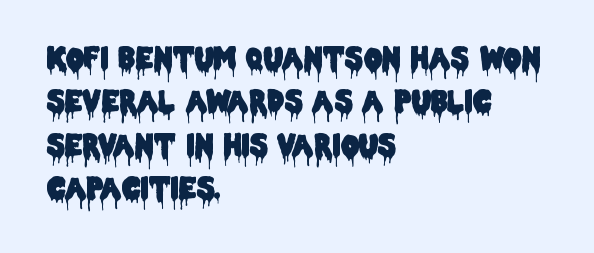
Q: Is the text italic (slanted)? A: No, it is upright.
Q: Is the typeface a serif or a sans-serif typeface? A: Sans-serif.
Q: Is the text underlined? A: No.
Q: How is the paragraph aligned? A: Left-aligned.
Q: Is the spacing between letters normal or unusually wide? A: Normal.
Q: Is the spacing between lines tight, normal or loose? A: Normal.
Q: Width (condensed, normal, or wide)? A: Condensed.
Q: Stroke contrast? A: Low.
Q: x-height? A: Large.
Q: Monospaced? A: No.
